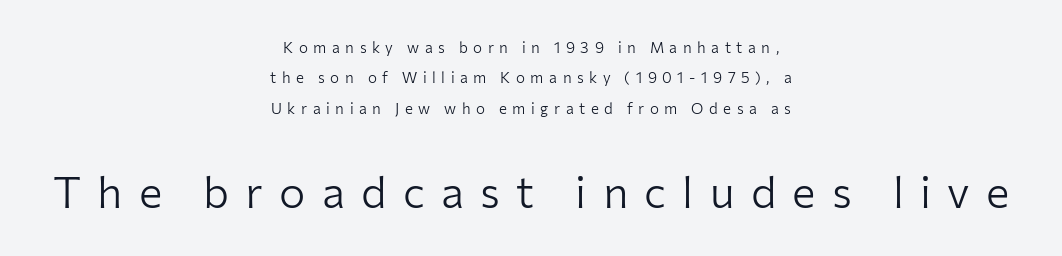
{"serif": "no", "italic": "no", "bold": "no", "weight": "light", "width": "normal", "stroke_contrast": "low", "x_height": "medium", "monospaced": "no", "underline": "no", "align": "center", "line_spacing": "loose", "line_spacing_ratio": 2.02, "letter_spacing": "wide", "letter_spacing_em": 0.37, "larger_block": "second", "size_ratio": 2.93, "glyph_px": 44}
